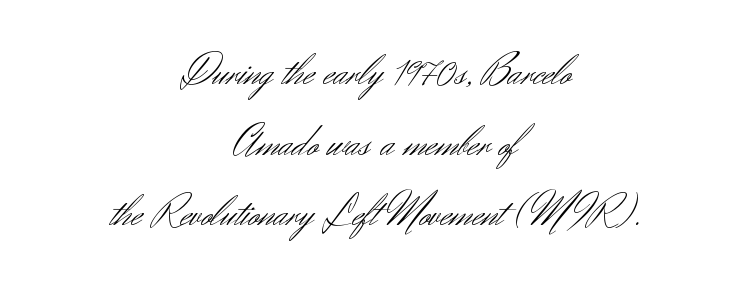
The image shows 45 px light sans-serif type; set centered, normal line spacing (1.57x), normal letter spacing, not underlined; medium stroke contrast and a small x-height.
